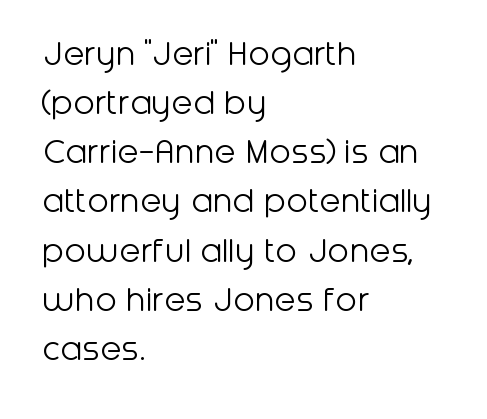
Regarding serifs, this sample does without them. Does extra space separate the letters? No, they use regular spacing. Is this a fixed-width face? No — the glyphs have proportional, varying widths. These lines sit exactly where default settings would place them.
